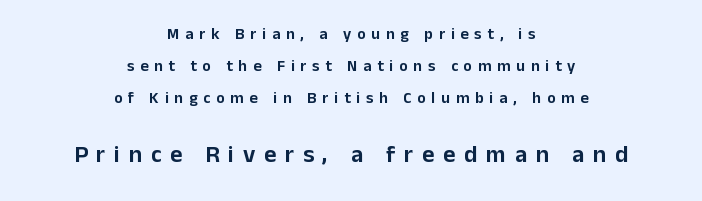
Upright lettering throughout. The setting favours the middle, as headings and verse often do. Rule under the text: the space is simply empty. Compared with typical paragraphs, the rows here are farther apart.
